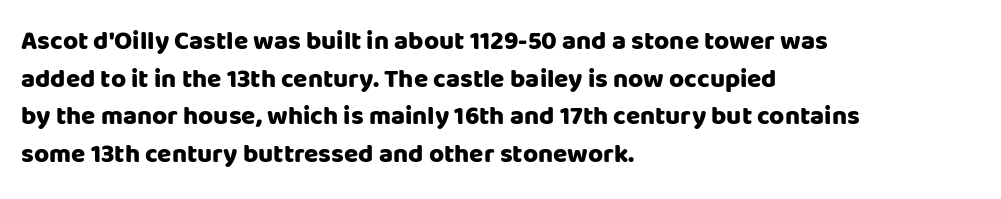
Q: Is the text bold? A: Yes.
Q: Is the text italic (slanted)? A: No, it is upright.
Q: Is the text underlined? A: No.
Q: How is the paragraph aligned? A: Left-aligned.
Q: Is the spacing between letters normal or unusually wide? A: Normal.
Q: Is the spacing between lines tight, normal or loose? A: Normal.
